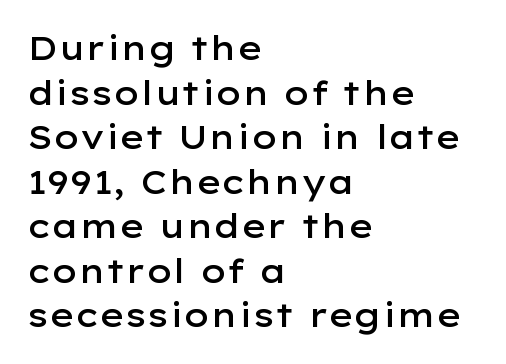
The letters stand upright; this is a roman face. Note: no serifs on the glyphs. The space between consecutive lines is moderate. A typesetter would call this proportional, since set widths differ per character. The letters sit at their default tracking, neither squeezed nor spread. This rendering features lettering with no underline.
